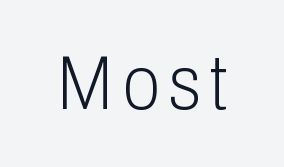
Q: Is the text bold? A: No.
Q: Is the text italic (slanted)? A: No, it is upright.
Q: Is the typeface a serif or a sans-serif typeface? A: Sans-serif.
Q: Is the text underlined? A: No.
Q: Width (condensed, normal, or wide)? A: Condensed.
Q: Stroke contrast? A: Low.
Q: x-height? A: Medium.
Q: Monospaced? A: No.
